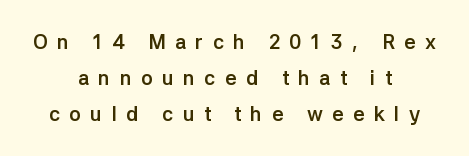
No word sits above an underline. Each glyph is drawn with heavy, bold strokes. The passage is arranged like a title page — every line centered. Ordinary non-slanted type is in use. The letterforms stand isolated, each surrounded by extra space.
